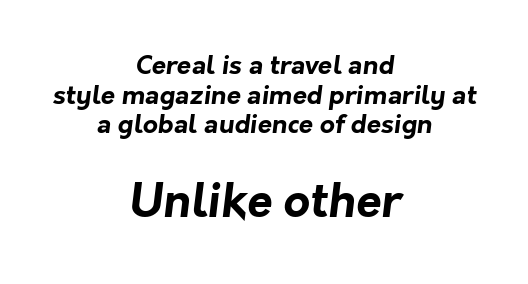
The image shows 46 px bold sans-serif type; set centered, tight line spacing (1.14x), normal letter spacing, not underlined; the second (bottom) block is 1.77x larger; low stroke contrast and a medium x-height.
